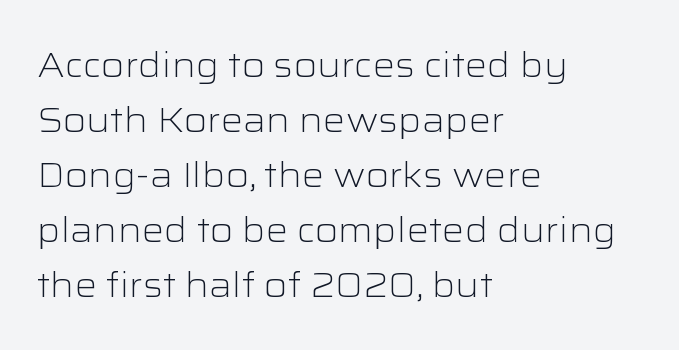
{"serif": "no", "italic": "no", "bold": "no", "weight": "light", "width": "wide", "stroke_contrast": "low", "x_height": "medium", "monospaced": "no", "underline": "no", "align": "left", "line_spacing": "normal", "line_spacing_ratio": 1.57, "letter_spacing": "normal", "letter_spacing_em": 0.0, "glyph_px": 35}
